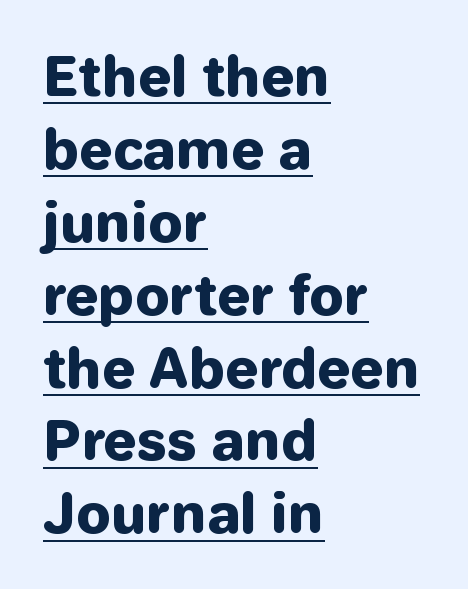
The image shows 54 px heavy sans-serif type, upright; set left-aligned, normal line spacing (1.35x), normal letter spacing, underlined; low stroke contrast and a medium x-height.
